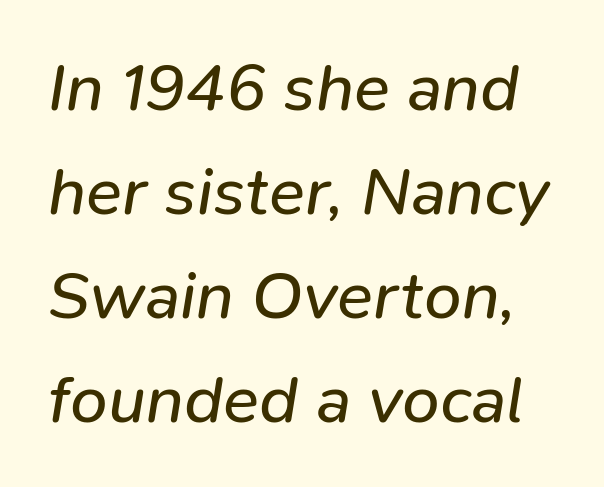
{"italic": "yes", "lean": "right", "slant_degrees": 9, "bold": "no", "weight": "regular", "width": "normal", "stroke_contrast": "low", "x_height": "medium", "monospaced": "no", "underline": "no", "line_spacing": "normal", "line_spacing_ratio": 1.55, "letter_spacing": "normal", "letter_spacing_em": 0.0, "glyph_px": 67}
